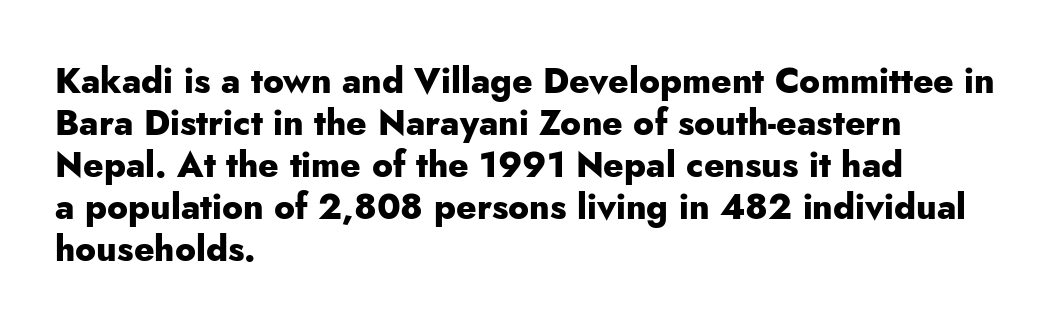
Q: Is the text bold? A: Yes.
Q: Is the text italic (slanted)? A: No, it is upright.
Q: Is the typeface a serif or a sans-serif typeface? A: Sans-serif.
Q: Is the text underlined? A: No.
Q: How is the paragraph aligned? A: Left-aligned.
Q: Is the spacing between letters normal or unusually wide? A: Normal.
Q: Width (condensed, normal, or wide)? A: Normal.
Q: Stroke contrast? A: Low.
Q: x-height? A: Small.
Q: Monospaced? A: No.
